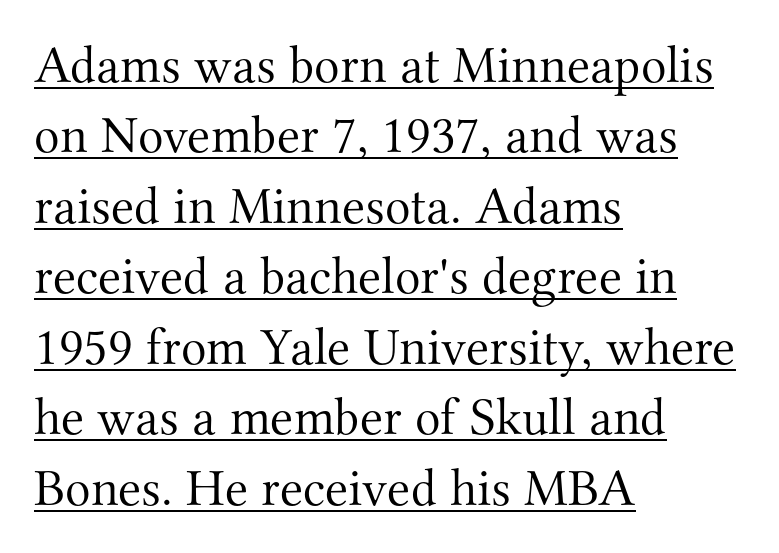
The image shows 53 px light serif type, upright; set left-aligned, normal line spacing (1.33x), normal letter spacing, underlined; medium stroke contrast and a small x-height.
